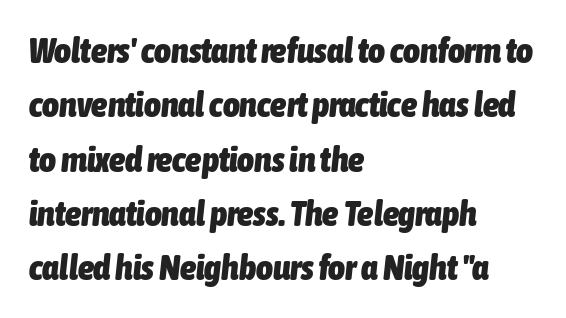
Q: Is the text bold? A: Yes.
Q: Is the text italic (slanted)? A: Yes, it leans right by about 6 degrees.
Q: Is the text underlined? A: No.
Q: How is the paragraph aligned? A: Left-aligned.
Q: Is the spacing between letters normal or unusually wide? A: Normal.
Q: Is the spacing between lines tight, normal or loose? A: Normal.
Q: Width (condensed, normal, or wide)? A: Condensed.
Q: Stroke contrast? A: Low.
Q: x-height? A: Medium.
Q: Monospaced? A: No.
